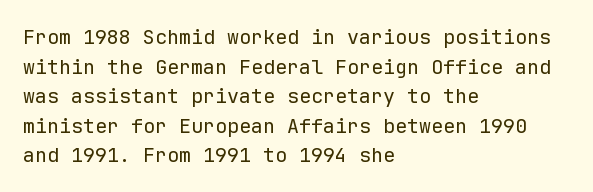
{"italic": "no", "bold": "no", "underline": "no", "align": "left", "line_spacing": "normal", "line_spacing_ratio": 1.48, "letter_spacing": "normal", "letter_spacing_em": 0.0, "glyph_px": 20}
